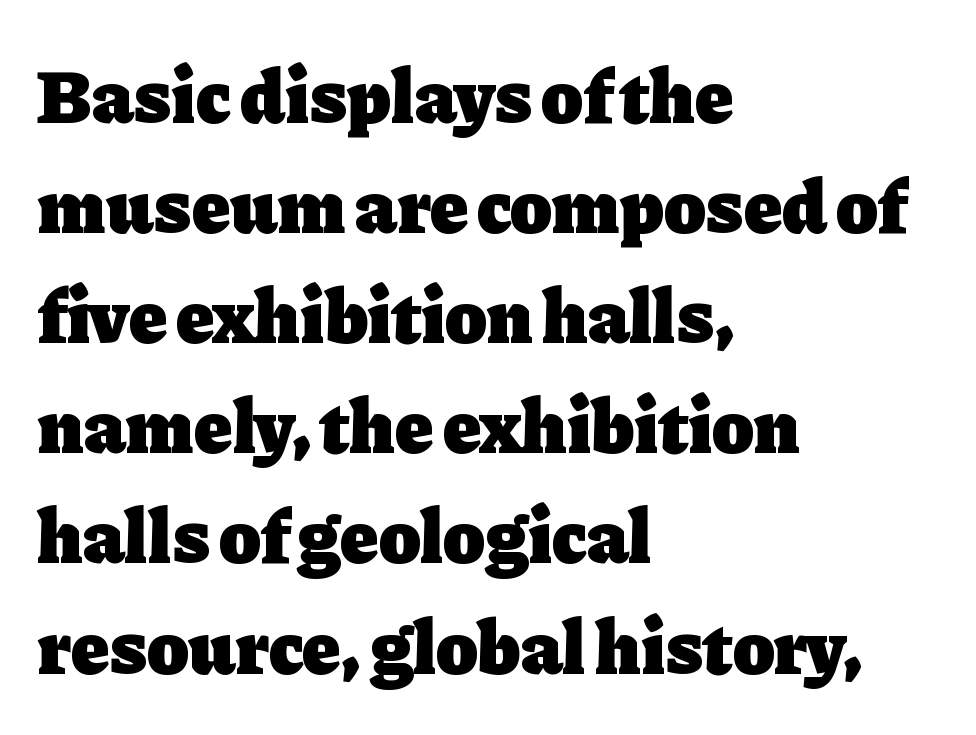
Words float on clear page, feet unadorned. The typesetter chose a ragged-right arrangement here. The characters look thick and weighty, a clear bold. These lines keep a tight, regular rhythm from letter to letter. This sample uses a serif face.
